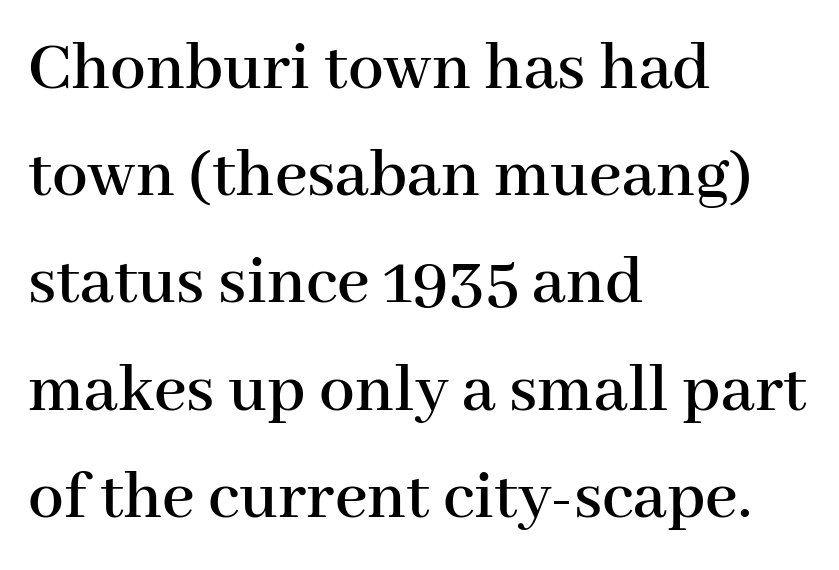
{"serif": "yes", "italic": "no", "width": "normal", "stroke_contrast": "high", "x_height": "medium", "monospaced": "no", "underline": "no", "align": "left", "line_spacing": "normal", "line_spacing_ratio": 1.51, "letter_spacing": "normal", "letter_spacing_em": 0.0, "glyph_px": 71}
